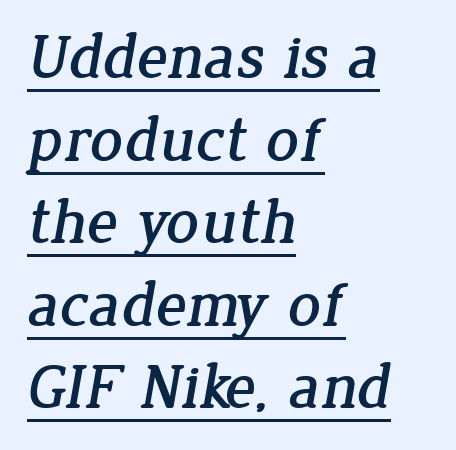
Q: Is the typeface a serif or a sans-serif typeface? A: Serif.
Q: Is the text underlined? A: Yes.
Q: How is the paragraph aligned? A: Left-aligned.
Q: Is the spacing between letters normal or unusually wide? A: Normal.
Q: Is the spacing between lines tight, normal or loose? A: Normal.
Q: Width (condensed, normal, or wide)? A: Normal.
Q: Stroke contrast? A: Low.
Q: x-height? A: Medium.
Q: Monospaced? A: No.
